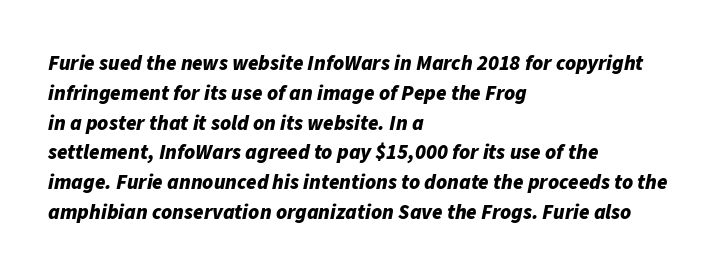
Designer's note — italics engaged. The text block is weighted toward the left margin, trailing off unevenly rightward. The sample has been set heavy, in full bold. Words appear dense and cohesive because spacing is normal. Rows of type keep a routine distance in the vertical direction.
